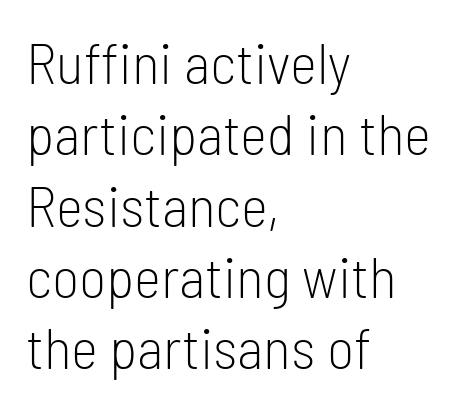
Q: Is the text bold? A: No.
Q: Is the text italic (slanted)? A: No, it is upright.
Q: Is the typeface a serif or a sans-serif typeface? A: Sans-serif.
Q: Is the text underlined? A: No.
Q: How is the paragraph aligned? A: Left-aligned.
Q: Is the spacing between letters normal or unusually wide? A: Normal.
Q: Width (condensed, normal, or wide)? A: Condensed.
Q: Stroke contrast? A: Low.
Q: x-height? A: Medium.
Q: Monospaced? A: No.
